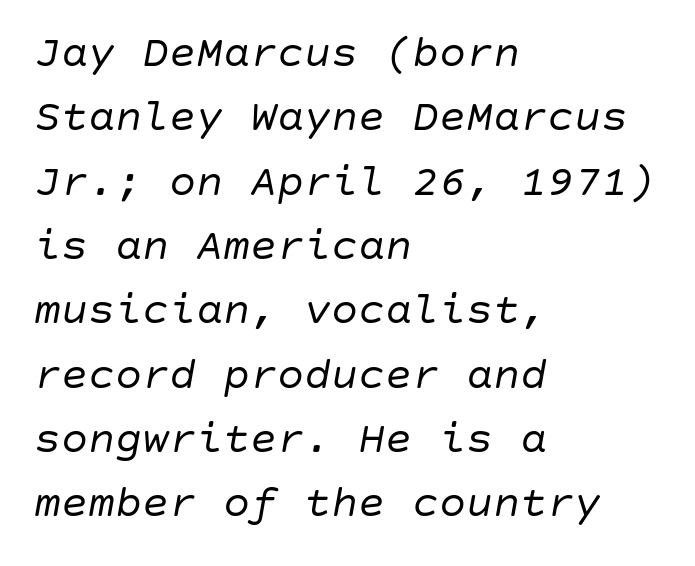
The image shows 45 px regular-weight type, italic (leaning right); set left-aligned, normal line spacing (1.43x), normal letter spacing, not underlined; low stroke contrast and a large x-height.
